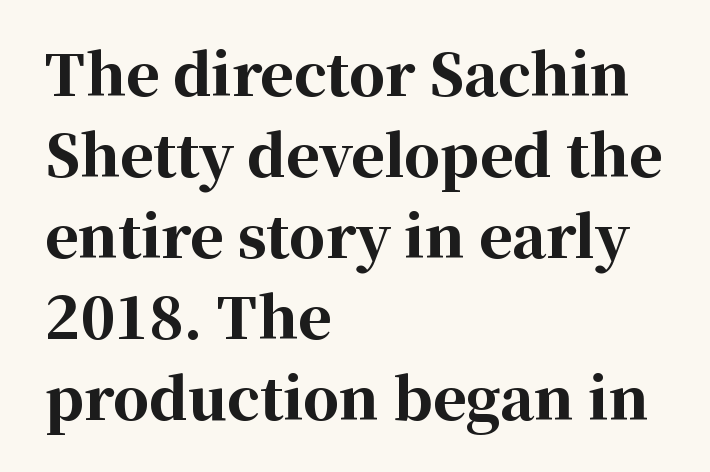
{"serif": "yes", "italic": "no", "bold": "yes", "weight": "bold", "width": "normal", "stroke_contrast": "high", "x_height": "medium", "monospaced": "no", "underline": "no", "align": "left", "line_spacing": "normal", "line_spacing_ratio": 1.42, "letter_spacing": "normal", "letter_spacing_em": 0.0, "glyph_px": 57}
